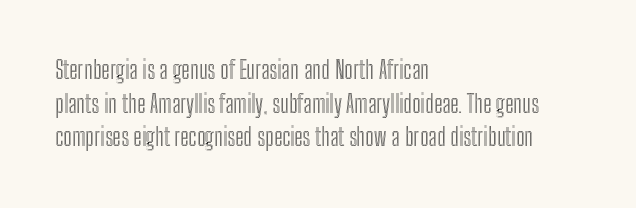
Leading matches the norm, producing a regular column. Every stem runs plumb, perpendicular to the baseline. Underline: absent. In CSS terms this would be text-align: left. Here the glyphs are tracked normally, forming tight word shapes.
